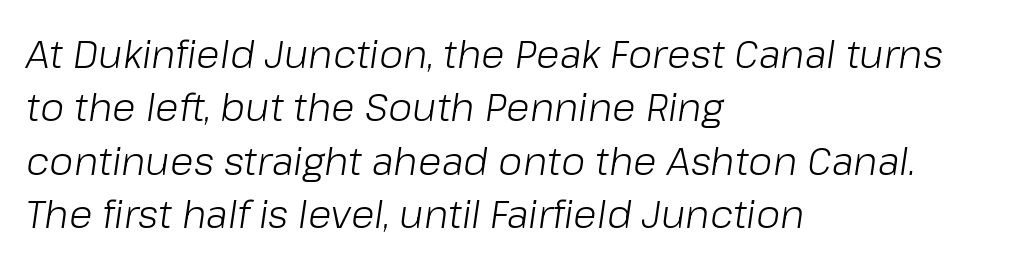
There's an unmistakable incline to the writing here. Caption: face not bold, strokes unweighted. Letter spacing: default. Underline: absent. Every row of glyphs begins at an identical x-position on the left. Vertically, the passage feels balanced, rows spaced as you'd expect.
